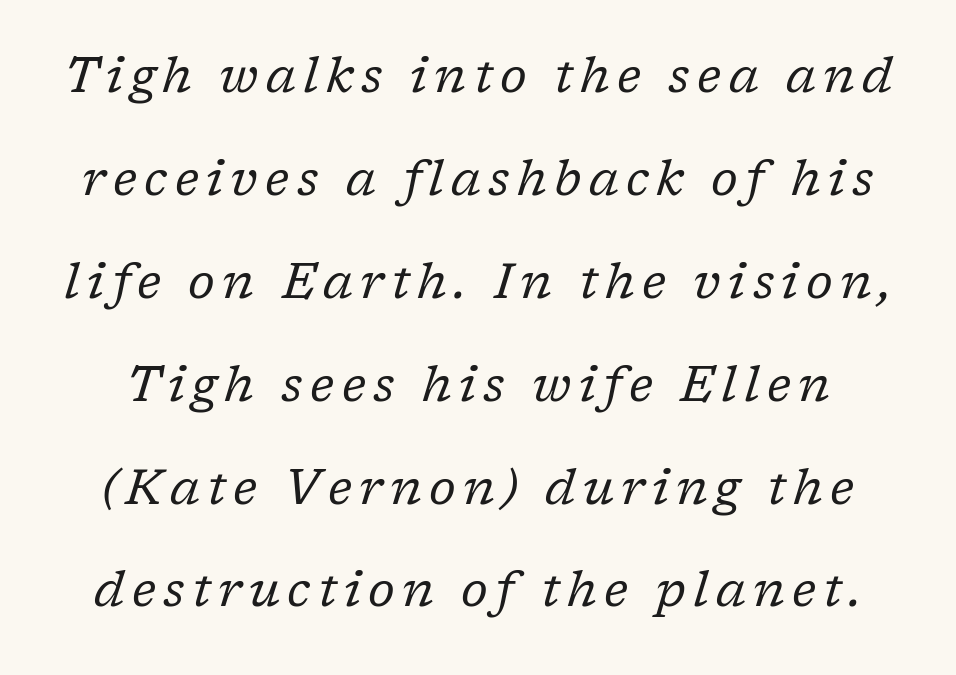
Q: Is the text bold? A: No.
Q: Is the text italic (slanted)? A: Yes, it leans right by about 17 degrees.
Q: Is the typeface a serif or a sans-serif typeface? A: Serif.
Q: Is the text underlined? A: No.
Q: Is the spacing between lines tight, normal or loose? A: Loose.
Q: Width (condensed, normal, or wide)? A: Normal.
Q: Stroke contrast? A: Low.
Q: x-height? A: Medium.
Q: Monospaced? A: No.
